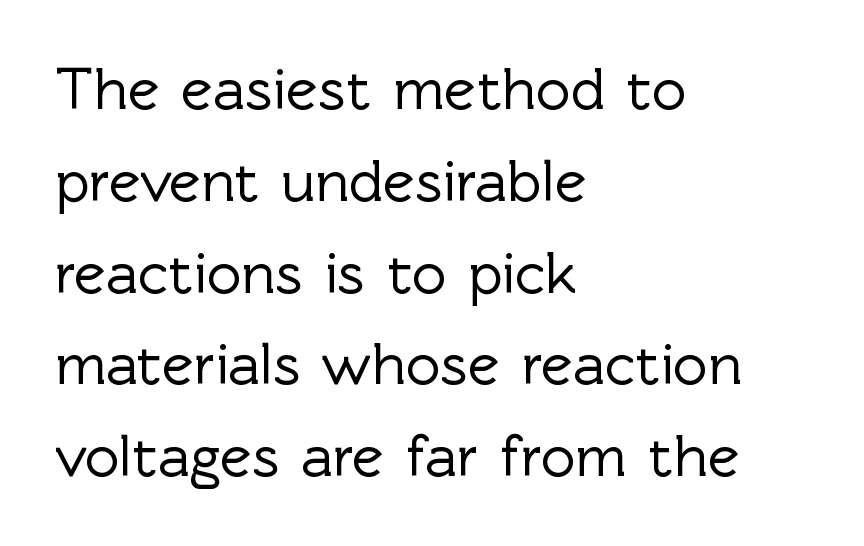
{"serif": "no", "italic": "no", "width": "normal", "x_height": "medium", "monospaced": "no", "underline": "no", "align": "left", "line_spacing": "normal", "line_spacing_ratio": 1.53, "letter_spacing": "normal", "letter_spacing_em": 0.0, "glyph_px": 60}
